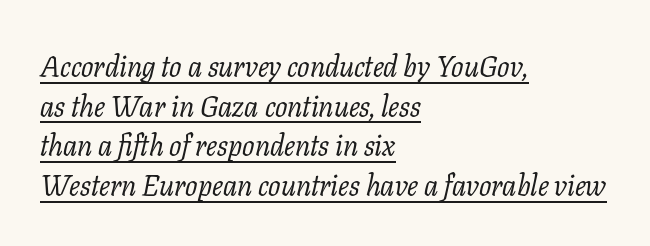
{"serif": "yes", "italic": "yes", "lean": "right", "slant_degrees": 11, "bold": "no", "weight": "regular", "width": "normal", "stroke_contrast": "low", "x_height": "medium", "monospaced": "no", "underline": "yes", "align": "left", "line_spacing": "normal", "line_spacing_ratio": 1.37, "letter_spacing": "normal", "letter_spacing_em": 0.0, "glyph_px": 29}
